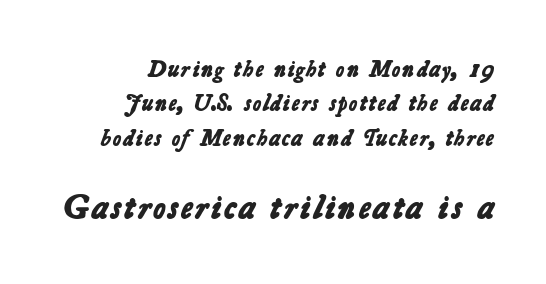
Q: Is the text bold? A: Yes.
Q: Is the typeface a serif or a sans-serif typeface? A: Sans-serif.
Q: Is the text underlined? A: No.
Q: How is the paragraph aligned? A: Right-aligned.
Q: Is the spacing between letters normal or unusually wide? A: Normal.
Q: Is the spacing between lines tight, normal or loose? A: Normal.
Q: Which block of text is set in a larger size, the first (top) or the second (bottom)? A: The second (bottom) one.
Q: Width (condensed, normal, or wide)? A: Normal.
Q: Stroke contrast? A: Low.
Q: x-height? A: Medium.
Q: Monospaced? A: No.
